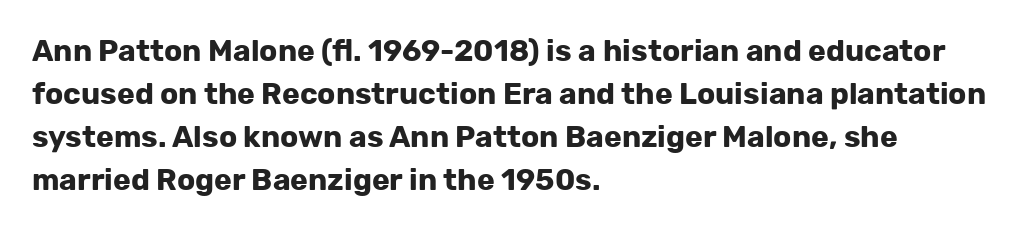
{"serif": "no", "italic": "no", "bold": "yes", "weight": "bold", "width": "normal", "stroke_contrast": "low", "x_height": "medium", "monospaced": "no", "underline": "no", "align": "left", "line_spacing": "normal", "line_spacing_ratio": 1.43, "letter_spacing": "normal", "letter_spacing_em": 0.0, "glyph_px": 30}
